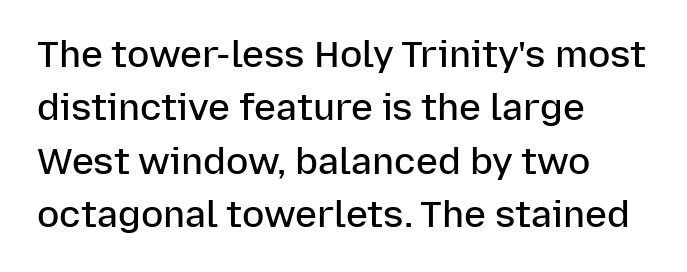
The image shows 37 px semibold sans-serif type, upright; set left-aligned, normal line spacing (1.44x), normal letter spacing, not underlined; low stroke contrast and a medium x-height.
